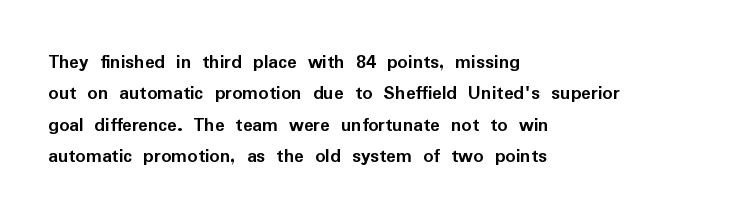
Q: Is the text bold? A: Yes.
Q: Is the text italic (slanted)? A: No, it is upright.
Q: Is the text underlined? A: No.
Q: How is the paragraph aligned? A: Left-aligned.
Q: Is the spacing between letters normal or unusually wide? A: Normal.
Q: Is the spacing between lines tight, normal or loose? A: Normal.
